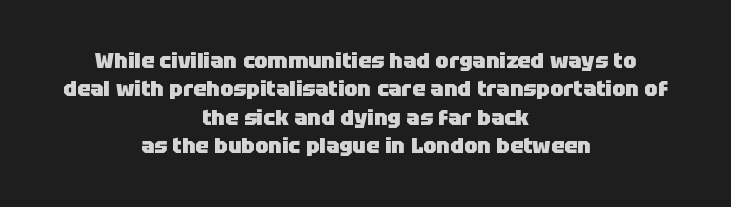
The image shows 22 px bold type, upright; set centered, normal line spacing (1.29x), normal letter spacing, not underlined.
